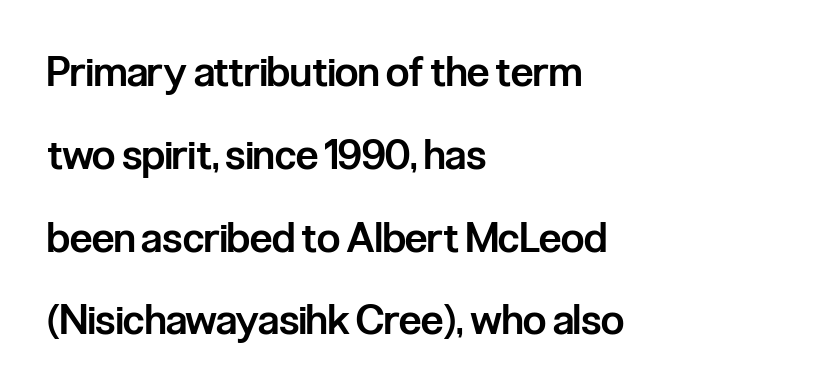
The image shows 41 px semibold, condensed sans-serif type, upright; set left-aligned, loose line spacing (2.02x), normal letter spacing, not underlined; low stroke contrast and a medium x-height.
